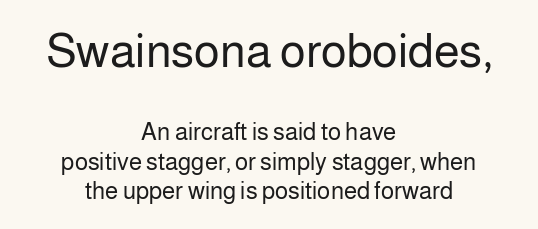
The image shows 47 px regular-weight sans-serif type, upright; set centered, line spacing 1.21x, normal letter spacing, not underlined; the first (top) block is 1.96x larger; low stroke contrast and a medium x-height.
